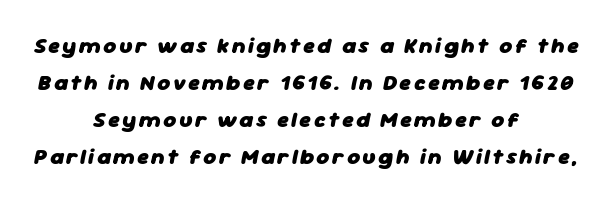
Each row of text sits above clean, open space. Horizontally, the lines are justified to the midpoint only. Tall strokes in this sample are angled rather than plumb. These lines carry a lot of weight — the face is fully bold.
